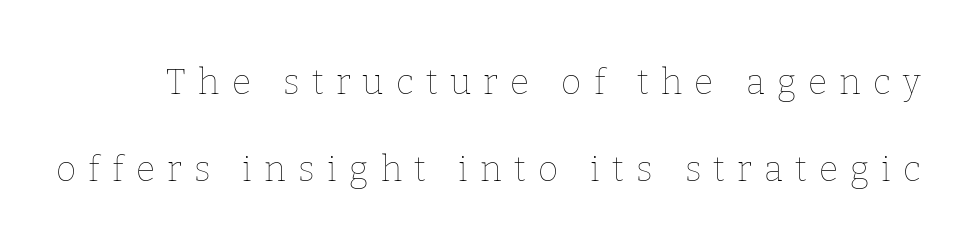
Proportional: the letters do not fall into vertical columns. Words float on clear page, feet unadorned. Quick note: not italic, upright. How are the letters spaced? Widely, with obvious added tracking. Is the type heavy? It reads as light-to-regular instead. Successive baselines arrive slowly, with a big drop between each.
